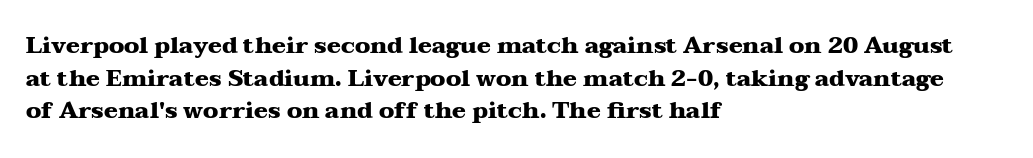
Q: Is the text bold? A: Yes.
Q: Is the text italic (slanted)? A: No, it is upright.
Q: Is the text underlined? A: No.
Q: How is the paragraph aligned? A: Left-aligned.
Q: Is the spacing between letters normal or unusually wide? A: Normal.
Q: Is the spacing between lines tight, normal or loose? A: Normal.
